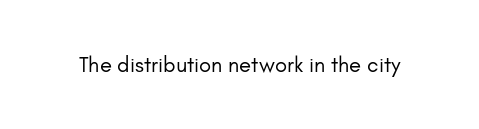
The space directly below the letters is spotless. Quick note: not italic, upright. The line texture is even and compact thanks to regular tracking. These glyphs show unthickened strokes, regular width or finer.
